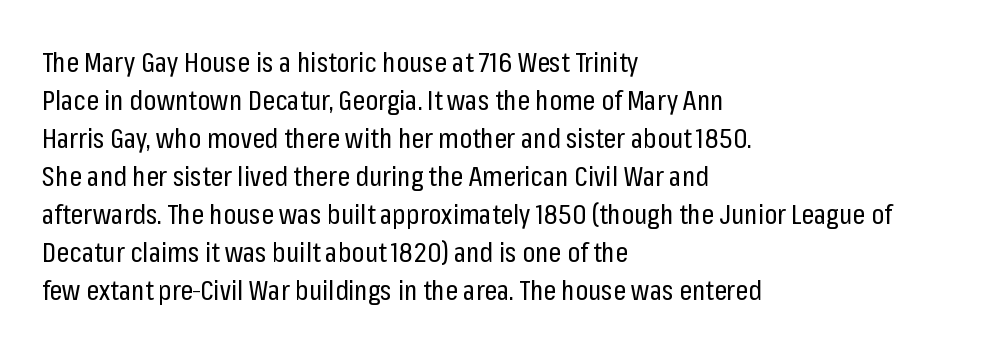
{"serif": "no", "italic": "no", "bold": "no", "weight": "regular", "width": "condensed", "stroke_contrast": "low", "x_height": "medium", "monospaced": "no", "underline": "no", "align": "left", "line_spacing": "normal", "line_spacing_ratio": 1.36, "letter_spacing": "normal", "letter_spacing_em": 0.0, "glyph_px": 28}
